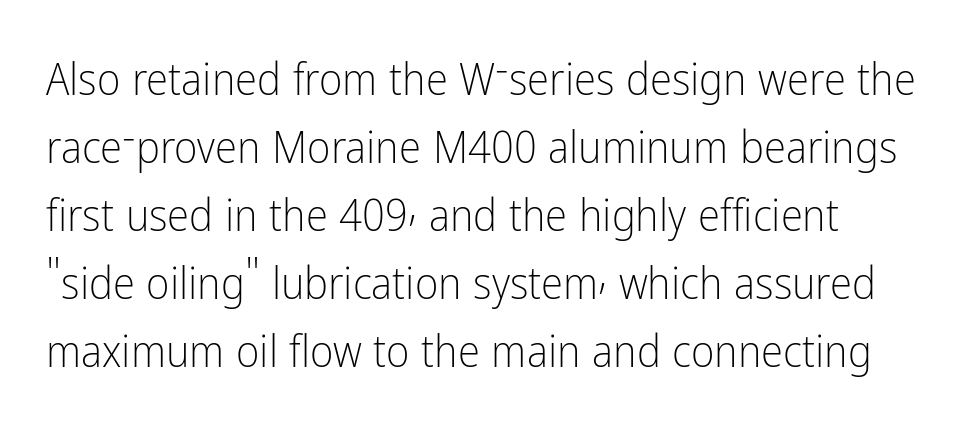
{"serif": "no", "italic": "no", "bold": "no", "weight": "light", "width": "condensed", "stroke_contrast": "low", "x_height": "medium", "monospaced": "no", "underline": "no", "line_spacing": "normal", "line_spacing_ratio": 1.51, "letter_spacing": "normal", "letter_spacing_em": 0.0, "glyph_px": 45}
